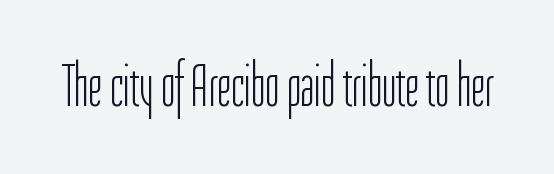
{"serif": "no", "italic": "no", "bold": "no", "weight": "light", "width": "condensed", "stroke_contrast": "low", "x_height": "medium", "monospaced": "no", "underline": "no", "letter_spacing": "normal", "letter_spacing_em": 0.0, "glyph_px": 60}
